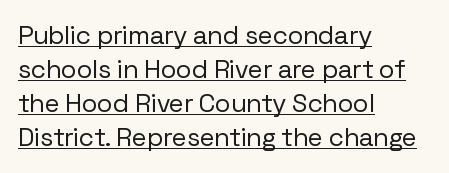
{"italic": "no", "bold": "no", "underline": "yes", "align": "left", "line_spacing": "normal", "line_spacing_ratio": 1.31, "letter_spacing": "normal", "letter_spacing_em": 0.0, "glyph_px": 26}
